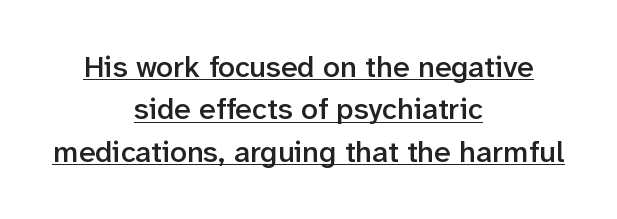
{"serif": "no", "italic": "no", "bold": "semi", "weight": "semibold", "width": "normal", "stroke_contrast": "low", "x_height": "medium", "monospaced": "no", "underline": "yes", "align": "center", "line_spacing": "normal", "line_spacing_ratio": 1.41, "letter_spacing": "normal", "letter_spacing_em": 0.0, "glyph_px": 30}
